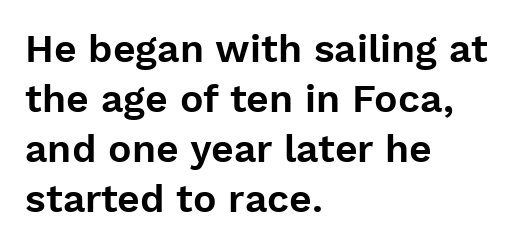
{"serif": "no", "italic": "no", "width": "normal", "stroke_contrast": "low", "x_height": "medium", "monospaced": "no", "underline": "no", "align": "left", "line_spacing": "normal", "line_spacing_ratio": 1.28, "letter_spacing": "normal", "letter_spacing_em": 0.0, "glyph_px": 39}
